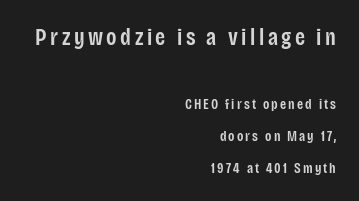
The image shows 23 px text type, upright; set right-aligned, loose line spacing (2.31x), not underlined; the first (top) block is 1.64x larger.
